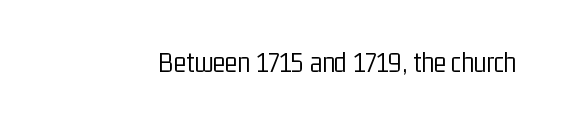
Do the characters align in a grid? No, the font is proportional. The specimen reads as upright at a glance. The tracking reads as untouched default to a designer's eye. Serifs: no, the terminals of the letterforms are clean. Stems and bowls with no extra thickness — not bold.
